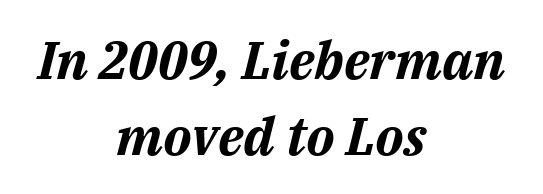
The image shows 53 px bold type, italic (leaning right); set centered, normal line spacing (1.43x), normal letter spacing, not underlined; medium stroke contrast and a medium x-height.
